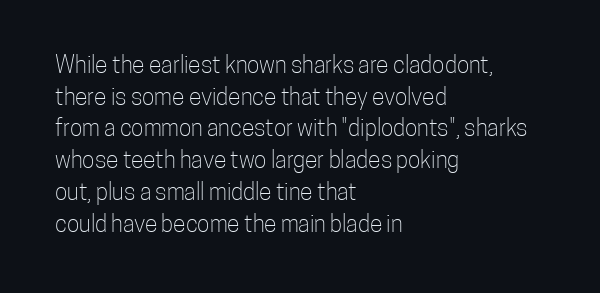
A roman cut, with each character standing at attention. Line spacing here is normal. The text block is weighted toward the left margin, trailing off unevenly rightward. Lines of text with bare space underneath. Nothing unusual about the tracking: characters are spaced as the font intends. A quiet, ordinary-to-light weight characterises the typeface.
